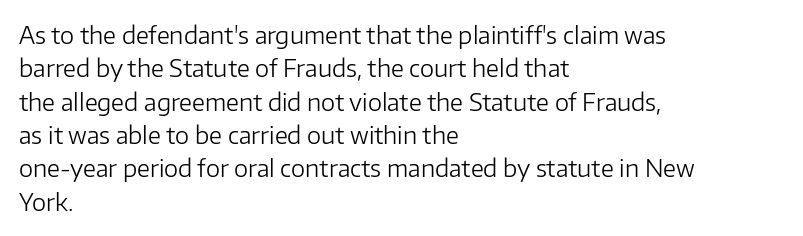
Q: Is the text bold? A: No.
Q: Is the text italic (slanted)? A: No, it is upright.
Q: Is the text underlined? A: No.
Q: How is the paragraph aligned? A: Left-aligned.
Q: Is the spacing between letters normal or unusually wide? A: Normal.
Q: Is the spacing between lines tight, normal or loose? A: Normal.
